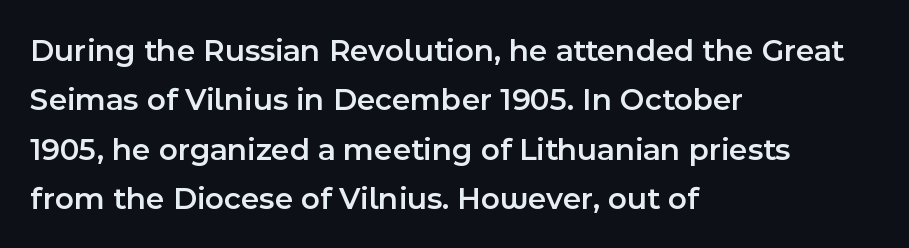
Q: Is the text bold? A: Semi-bold.
Q: Is the text italic (slanted)? A: No, it is upright.
Q: Is the typeface a serif or a sans-serif typeface? A: Sans-serif.
Q: Is the text underlined? A: No.
Q: How is the paragraph aligned? A: Left-aligned.
Q: Is the spacing between letters normal or unusually wide? A: Normal.
Q: Is the spacing between lines tight, normal or loose? A: Normal.
Q: Width (condensed, normal, or wide)? A: Normal.
Q: x-height? A: Medium.
Q: Monospaced? A: No.
